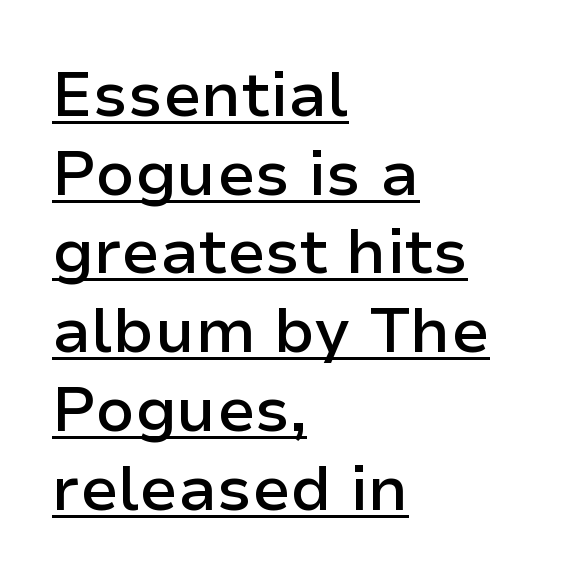
Emphasis is given by a line drawn under the lettering. The passage shown is semibold, sitting just below true bold. How would I describe the line gaps? Plain and ordinary. The lettering stays uniformly vertical, giving the passage a roman look. These lines stack with their left ends in a neat column. You can tell from the bare stems that sans-serif type was used.
